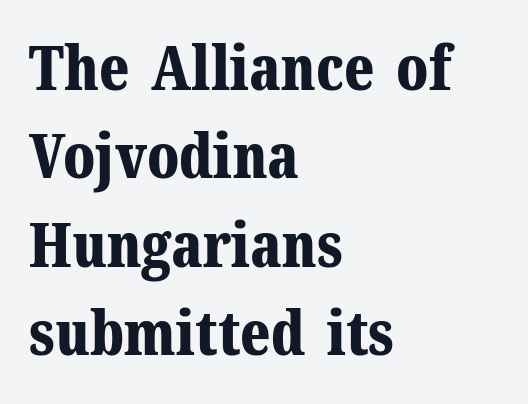
Q: Is the text bold? A: Yes.
Q: Is the text italic (slanted)? A: No, it is upright.
Q: Is the typeface a serif or a sans-serif typeface? A: Serif.
Q: Is the text underlined? A: No.
Q: How is the paragraph aligned? A: Left-aligned.
Q: Is the spacing between letters normal or unusually wide? A: Normal.
Q: Is the spacing between lines tight, normal or loose? A: Normal.
Q: Width (condensed, normal, or wide)? A: Normal.
Q: Stroke contrast? A: Medium.
Q: x-height? A: Medium.
Q: Monospaced? A: No.
